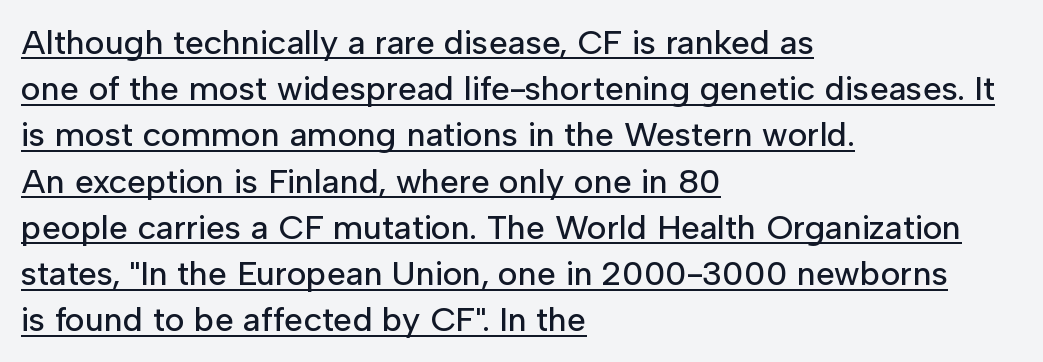
The lines sit at an ordinary, default distance from one another. Notice how a bar underscores the lettering throughout. Horizontally, the lines are justified to the leading edge only. The line texture is even and compact thanks to regular tracking.
